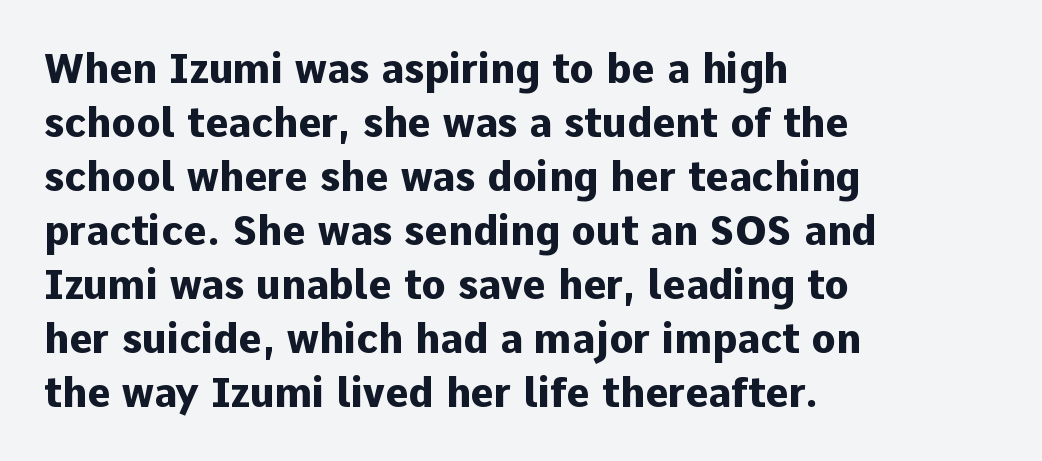
{"serif": "no", "italic": "no", "bold": "yes", "weight": "heavy", "width": "normal", "stroke_contrast": "low", "x_height": "medium", "monospaced": "no", "underline": "no", "align": "left", "line_spacing": "normal", "line_spacing_ratio": 1.35, "letter_spacing": "normal", "letter_spacing_em": 0.0, "glyph_px": 40}
